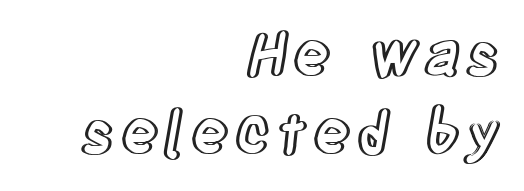
{"width": "condensed", "x_height": "large", "monospaced": "no", "underline": "no", "align": "right", "line_spacing": "normal", "line_spacing_ratio": 1.34, "glyph_px": 58}
